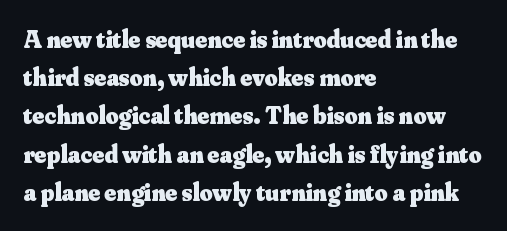
{"italic": "no", "bold": "yes", "underline": "no", "align": "left", "line_spacing": "normal", "line_spacing_ratio": 1.53, "letter_spacing": "normal", "letter_spacing_em": 0.0, "glyph_px": 25}
